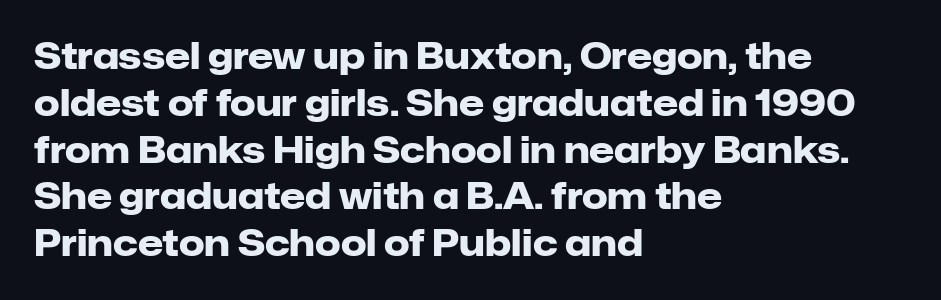
{"serif": "no", "italic": "no", "bold": "yes", "weight": "heavy", "width": "normal", "stroke_contrast": "low", "x_height": "medium", "monospaced": "no", "underline": "no", "align": "left", "line_spacing": "normal", "line_spacing_ratio": 1.3, "letter_spacing": "normal", "letter_spacing_em": 0.0, "glyph_px": 36}
